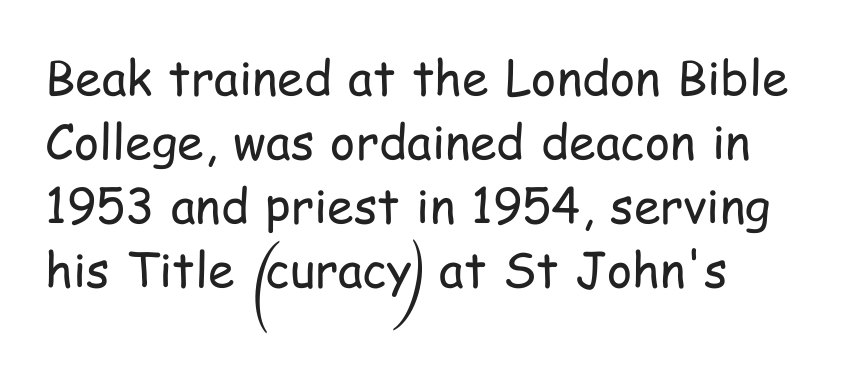
Does extra space separate the letters? No, they use regular spacing. Each stroke keeps to a modest, everyday thickness or less. The rendering uses natural spacing where letterforms have individual widths. Does the copy run flush right? No — it runs flush left. Descenders are the only things crossing below the line. Nope, no serifs anywhere on these letters.
